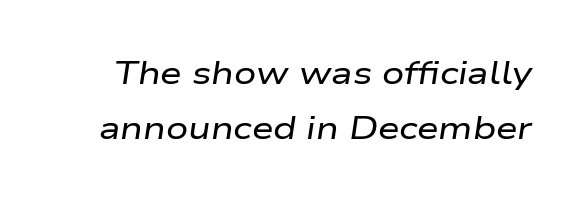
Q: Is the text italic (slanted)? A: Yes, it leans right by about 9 degrees.
Q: Is the text underlined? A: No.
Q: Is the spacing between letters normal or unusually wide? A: Normal.
Q: Width (condensed, normal, or wide)? A: Wide.
Q: Stroke contrast? A: Low.
Q: x-height? A: Medium.
Q: Monospaced? A: No.
